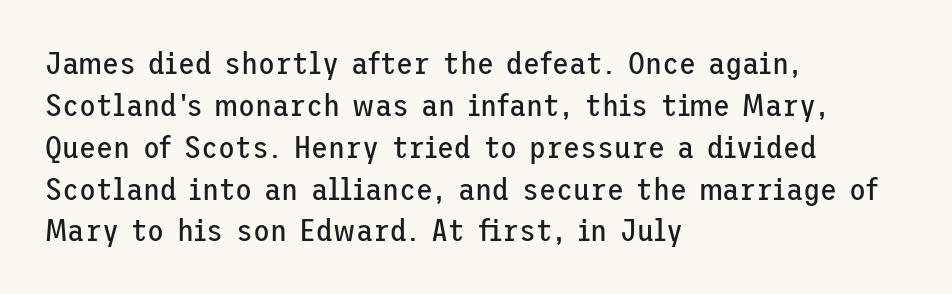
Q: Is the text bold? A: No.
Q: Is the text italic (slanted)? A: No, it is upright.
Q: Is the typeface a serif or a sans-serif typeface? A: Sans-serif.
Q: Is the text underlined? A: No.
Q: How is the paragraph aligned? A: Left-aligned.
Q: Is the spacing between letters normal or unusually wide? A: Normal.
Q: Is the spacing between lines tight, normal or loose? A: Normal.
Q: Width (condensed, normal, or wide)? A: Normal.
Q: Stroke contrast? A: Low.
Q: x-height? A: Medium.
